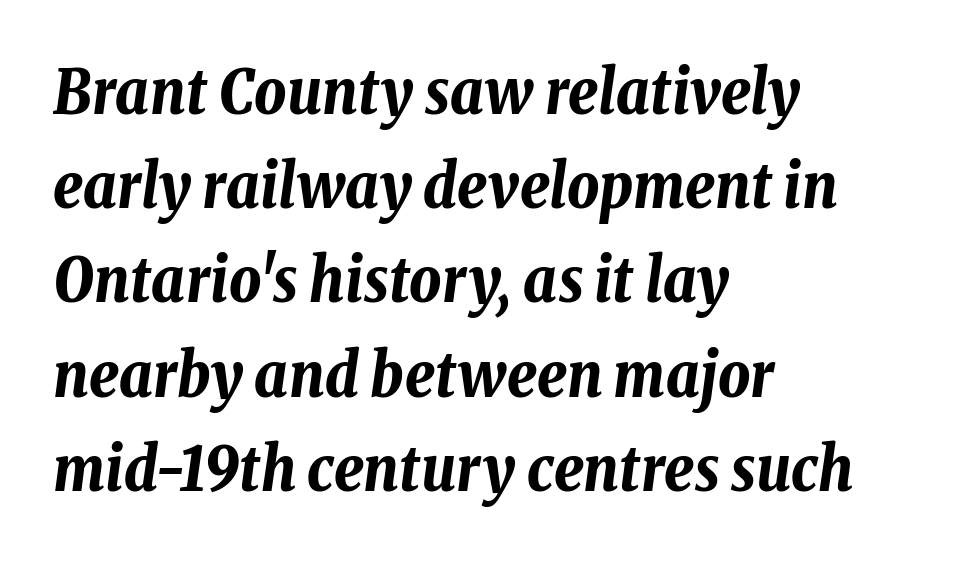
The image shows 62 px bold, condensed type, italic (leaning right); set left-aligned, normal line spacing (1.52x), normal letter spacing, not underlined; low stroke contrast and a medium x-height.
